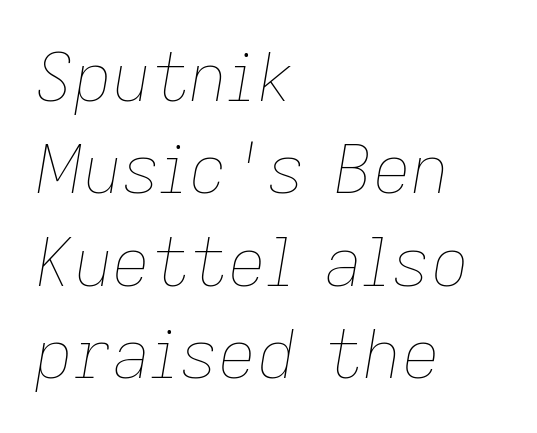
Here the glyphs are tracked normally, forming tight word shapes. These lines stack with their left ends in a neat column. Note the varied advance widths — an 'i' is clearly narrower than an 'm'. The block of text has a typical density, with ordinary space between rows.
